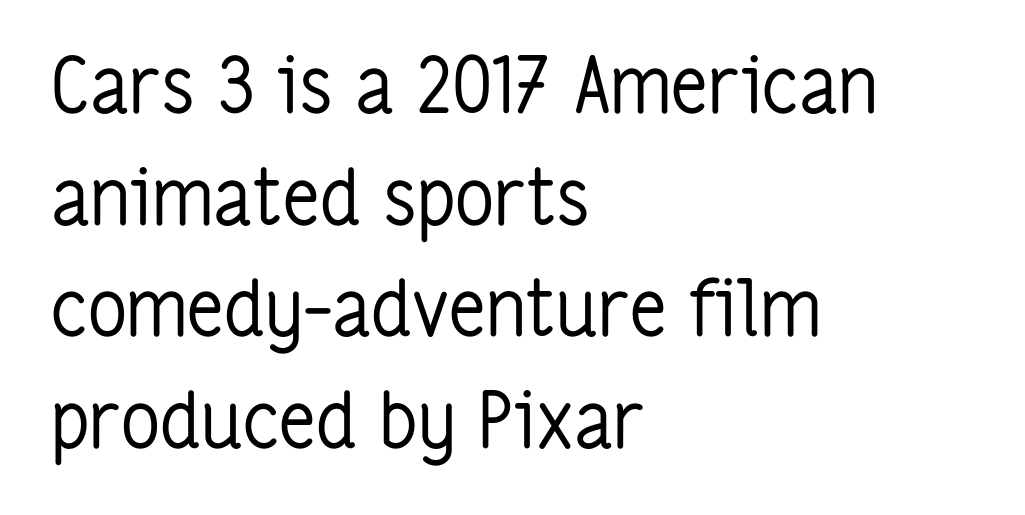
{"serif": "no", "italic": "no", "bold": "no", "weight": "regular", "width": "condensed", "stroke_contrast": "low", "x_height": "medium", "monospaced": "no", "underline": "no", "align": "left", "line_spacing": "normal", "line_spacing_ratio": 1.45, "letter_spacing": "normal", "letter_spacing_em": 0.0, "glyph_px": 77}
